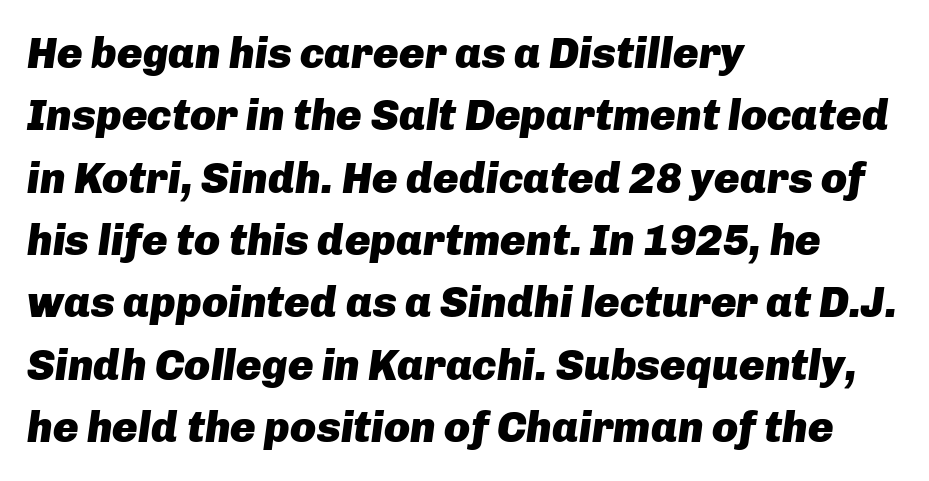
{"italic": "yes", "lean": "right", "slant_degrees": 8, "bold": "yes", "weight": "heavy", "width": "normal", "stroke_contrast": "low", "x_height": "medium", "monospaced": "no", "underline": "no", "align": "left", "line_spacing": "normal", "line_spacing_ratio": 1.45, "letter_spacing": "normal", "letter_spacing_em": 0.0, "glyph_px": 43}
